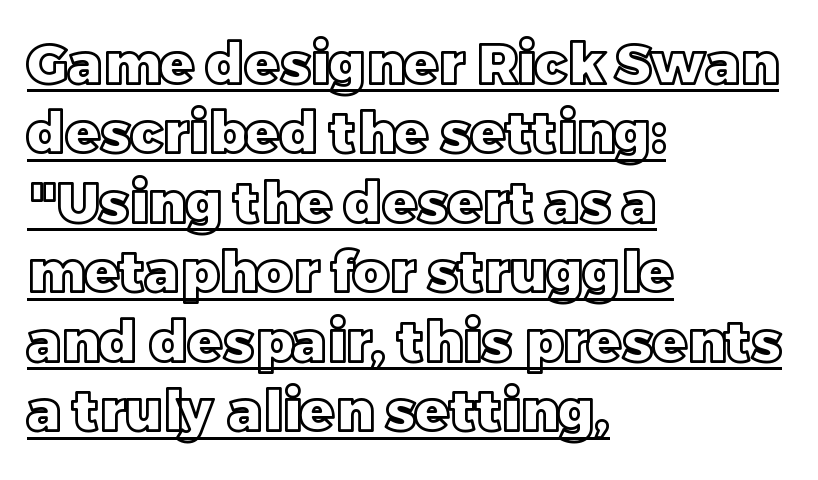
The lettering holds an erect, upright posture throughout. These lines are rendered in a variable-pitch font. The passage shown is underscored from start to finish. This rendering leaves character spacing at its baseline value. Does the copy run flush right? No — it runs flush left.
